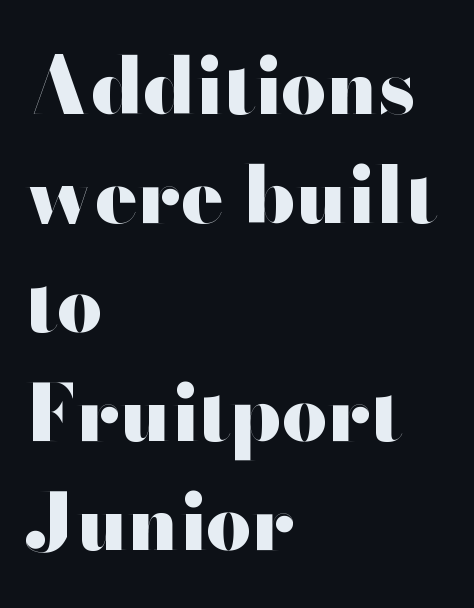
The image shows 79 px heavy, wide sans-serif type, upright; set left-aligned, normal line spacing (1.38x), normal letter spacing, not underlined; high stroke contrast and a small x-height.
